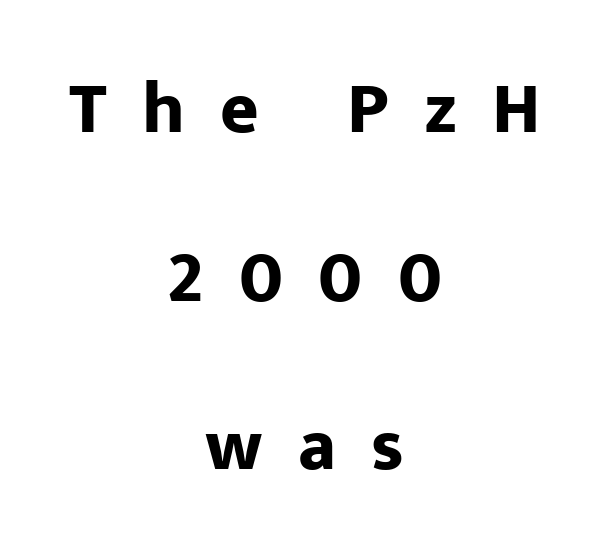
The image shows 74 px bold sans-serif type, upright; set centered, loose line spacing (2.28x), unusually wide letter spacing (+0.48 em), not underlined; low stroke contrast and a medium x-height.
